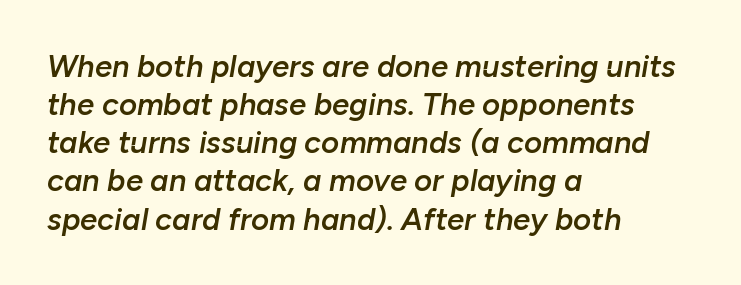
Q: Is the text bold? A: Semi-bold.
Q: Is the text italic (slanted)? A: Yes, it leans right by about 10 degrees.
Q: Is the text underlined? A: No.
Q: How is the paragraph aligned? A: Left-aligned.
Q: Is the spacing between letters normal or unusually wide? A: Normal.
Q: Width (condensed, normal, or wide)? A: Normal.
Q: Stroke contrast? A: Low.
Q: x-height? A: Medium.
Q: Monospaced? A: No.
